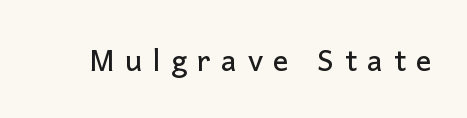
Spacing between characters has been opened up far beyond the box default. This sample has the flowing, uneven cadence of proportional lettering. Any mark beneath the type? The region is blank. The letters carry no serifs — their stems end cleanly without finishing strokes.
